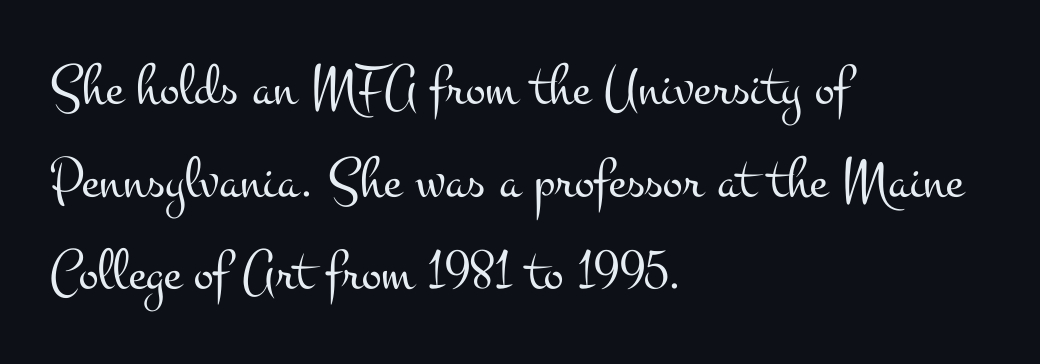
{"serif": "yes", "bold": "no", "weight": "light", "width": "wide", "stroke_contrast": "medium", "x_height": "small", "monospaced": "no", "underline": "no", "align": "left", "line_spacing": "normal", "line_spacing_ratio": 1.57, "letter_spacing": "normal", "letter_spacing_em": 0.0, "glyph_px": 59}
